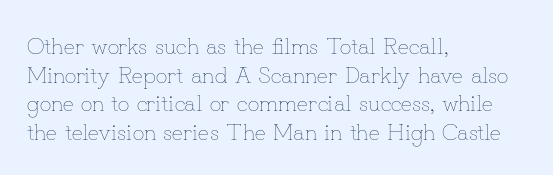
The image shows 23 px text type, upright; set left-aligned, normal line spacing (1.25x), normal letter spacing, not underlined.
